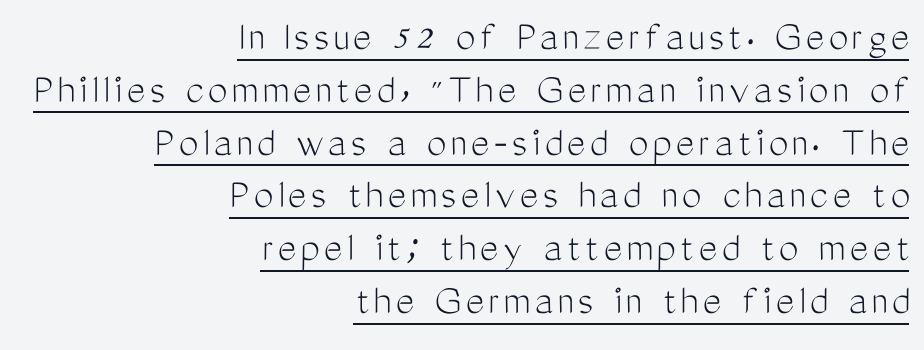
The image shows 44 px light, condensed sans-serif type, upright; set right-aligned, line spacing 1.2x, underlined; medium stroke contrast and a medium x-height.
